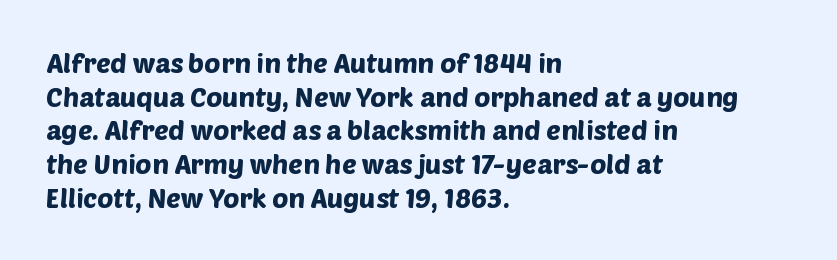
The image shows 27 px text type; set left-aligned, normal line spacing (1.25x), normal letter spacing, not underlined.
